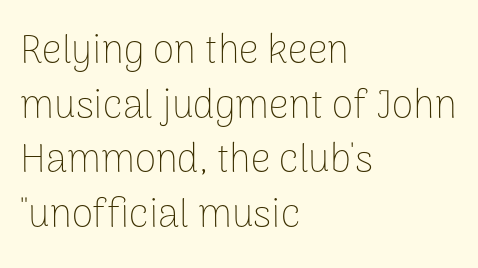
Q: Is the text bold? A: No.
Q: Is the text italic (slanted)? A: No, it is upright.
Q: Is the typeface a serif or a sans-serif typeface? A: Sans-serif.
Q: Is the text underlined? A: No.
Q: How is the paragraph aligned? A: Left-aligned.
Q: Is the spacing between letters normal or unusually wide? A: Normal.
Q: Is the spacing between lines tight, normal or loose? A: Normal.
Q: Width (condensed, normal, or wide)? A: Normal.
Q: Stroke contrast? A: Low.
Q: x-height? A: Medium.
Q: Monospaced? A: No.
